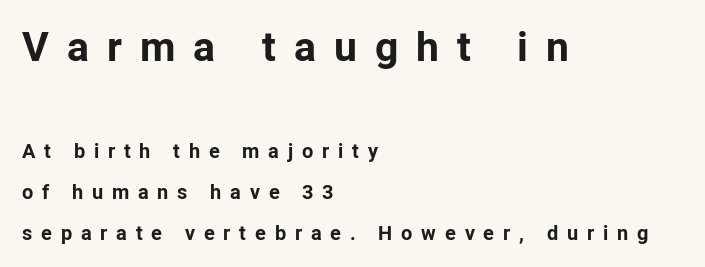
The image shows 41 px bold sans-serif type, upright; set left-aligned, loose line spacing (2.05x), unusually wide letter spacing (+0.44 em), not underlined; the first (top) block is 2.05x larger; low stroke contrast and a medium x-height.
